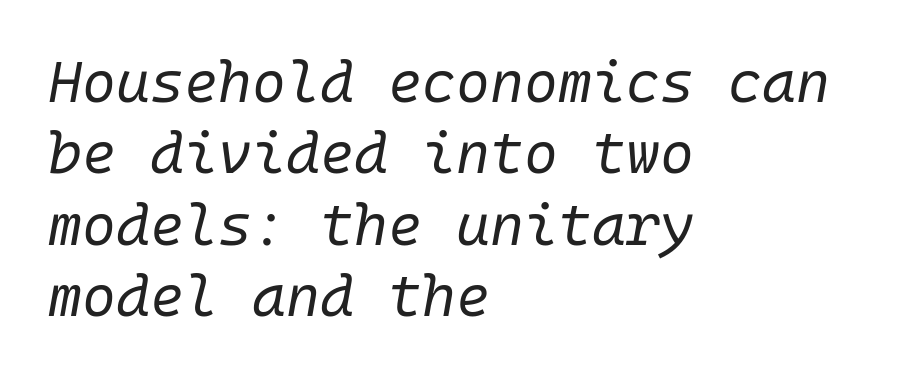
Q: Is the text bold? A: No.
Q: Is the text italic (slanted)? A: Yes, it leans right by about 10 degrees.
Q: Is the text underlined? A: No.
Q: How is the paragraph aligned? A: Left-aligned.
Q: Is the spacing between letters normal or unusually wide? A: Normal.
Q: Width (condensed, normal, or wide)? A: Normal.
Q: Stroke contrast? A: Low.
Q: x-height? A: Medium.
